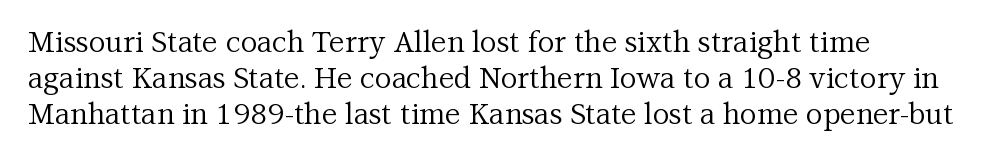
The weight tops out at a normal text grade. Characters follow at the spacing the type designer built in. This is serif lettering, the kind often seen in printed books. The passage shown is not underscored anywhere. Ascenders rise straight up at ninety degrees. Do the characters align in a grid? No, the font is proportional.
